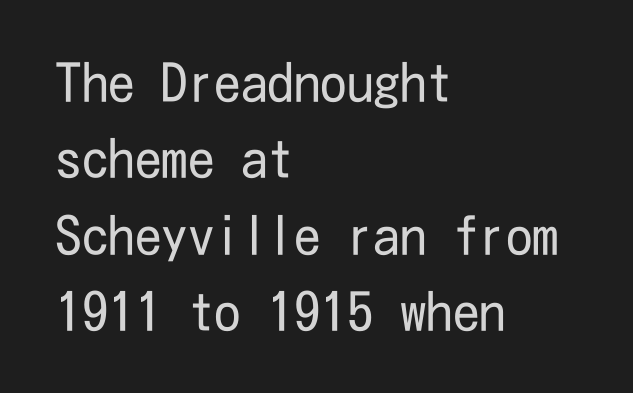
{"serif": "no", "italic": "no", "bold": "no", "weight": "regular", "width": "condensed", "stroke_contrast": "low", "x_height": "medium", "underline": "no", "align": "left", "line_spacing": "normal", "line_spacing_ratio": 1.44, "letter_spacing": "normal", "letter_spacing_em": 0.0, "glyph_px": 53}
